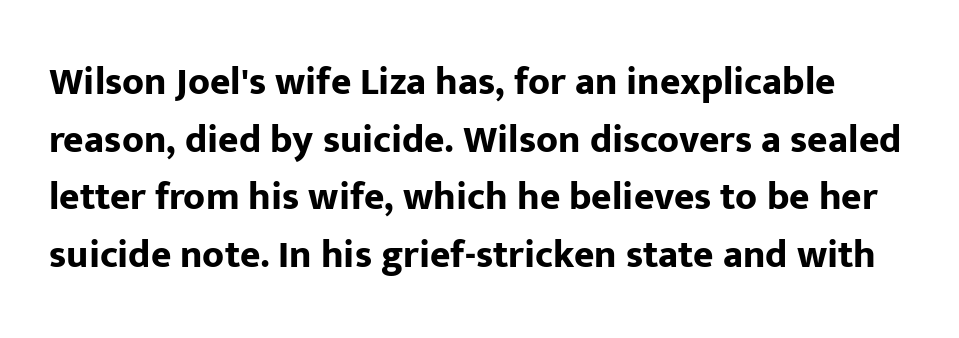
{"serif": "no", "italic": "no", "bold": "yes", "weight": "bold", "width": "normal", "stroke_contrast": "low", "x_height": "medium", "monospaced": "no", "underline": "no", "line_spacing": "normal", "line_spacing_ratio": 1.48, "letter_spacing": "normal", "letter_spacing_em": 0.0, "glyph_px": 39}
